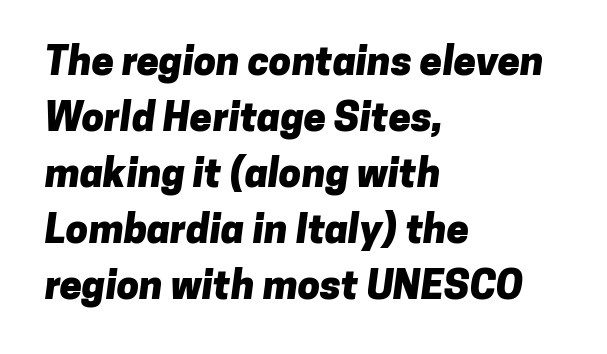
The image shows 40 px heavy sans-serif type; set left-aligned, normal line spacing (1.4x), normal letter spacing, not underlined; low stroke contrast and a medium x-height.
